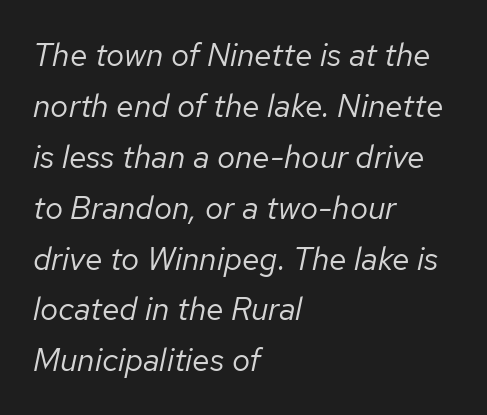
The image shows 32 px regular-weight type, italic (leaning right); set left-aligned, normal line spacing (1.59x), normal letter spacing, not underlined; low stroke contrast and a medium x-height.
